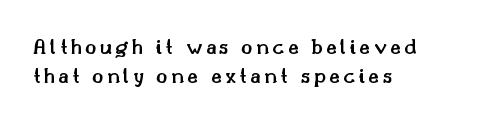
{"italic": "no", "bold": "semi", "underline": "no", "align": "left", "line_spacing": "normal", "line_spacing_ratio": 1.28, "glyph_px": 23}
